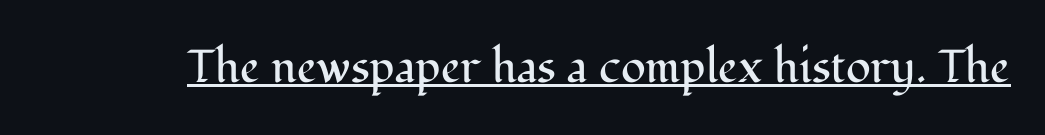
The image shows 46 px regular-weight serif type, upright; set normal letter spacing, underlined; medium stroke contrast and a medium x-height.
